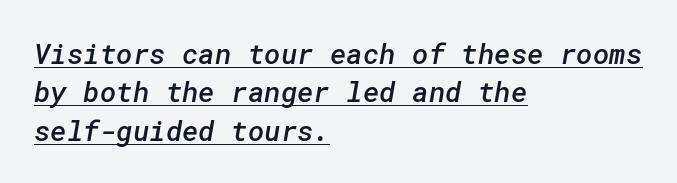
{"serif": "no", "bold": "semi", "weight": "semibold", "width": "normal", "stroke_contrast": "low", "x_height": "medium", "underline": "yes", "align": "left", "line_spacing": "normal", "line_spacing_ratio": 1.37, "letter_spacing": "normal", "letter_spacing_em": 0.0, "glyph_px": 28}
